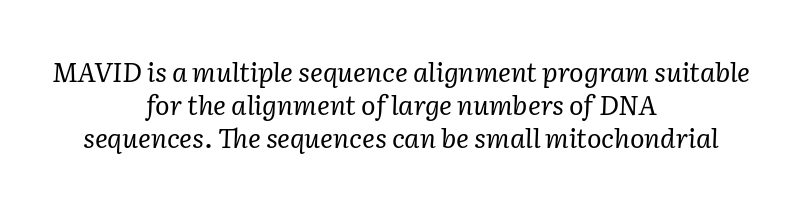
Q: Is the text bold? A: No.
Q: Is the text italic (slanted)? A: Yes, it leans right by about 2 degrees.
Q: Is the text underlined? A: No.
Q: How is the paragraph aligned? A: Centered.
Q: Is the spacing between letters normal or unusually wide? A: Normal.
